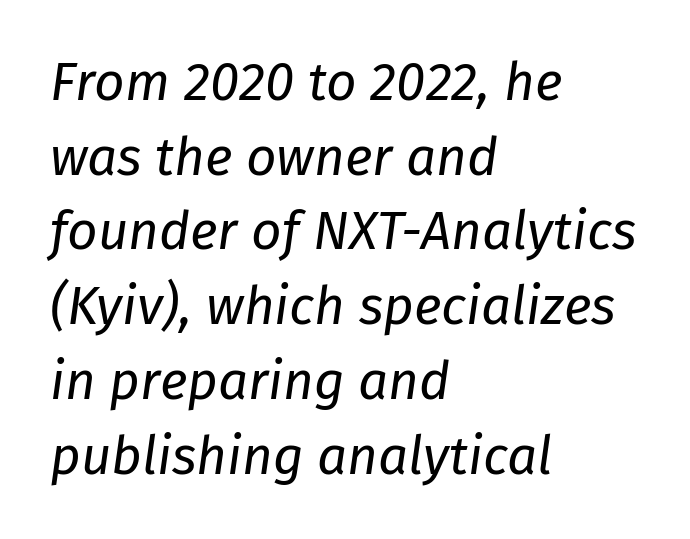
The image shows 53 px regular-weight type, italic (leaning right); set left-aligned, normal line spacing (1.41x), normal letter spacing, not underlined; low stroke contrast and a medium x-height.
